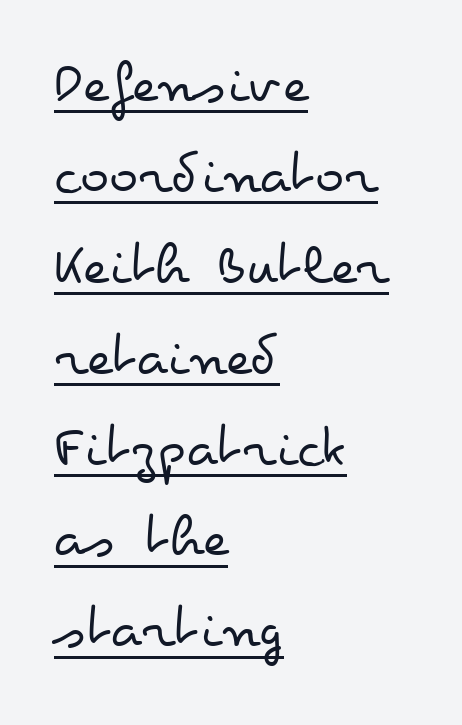
Q: Is the text bold? A: No.
Q: Is the text italic (slanted)? A: No, it is upright.
Q: Is the text underlined? A: Yes.
Q: How is the paragraph aligned? A: Left-aligned.
Q: Is the spacing between letters normal or unusually wide? A: Normal.
Q: Is the spacing between lines tight, normal or loose? A: Normal.
Q: Width (condensed, normal, or wide)? A: Wide.
Q: Stroke contrast? A: Low.
Q: x-height? A: Small.
Q: Monospaced? A: No.
